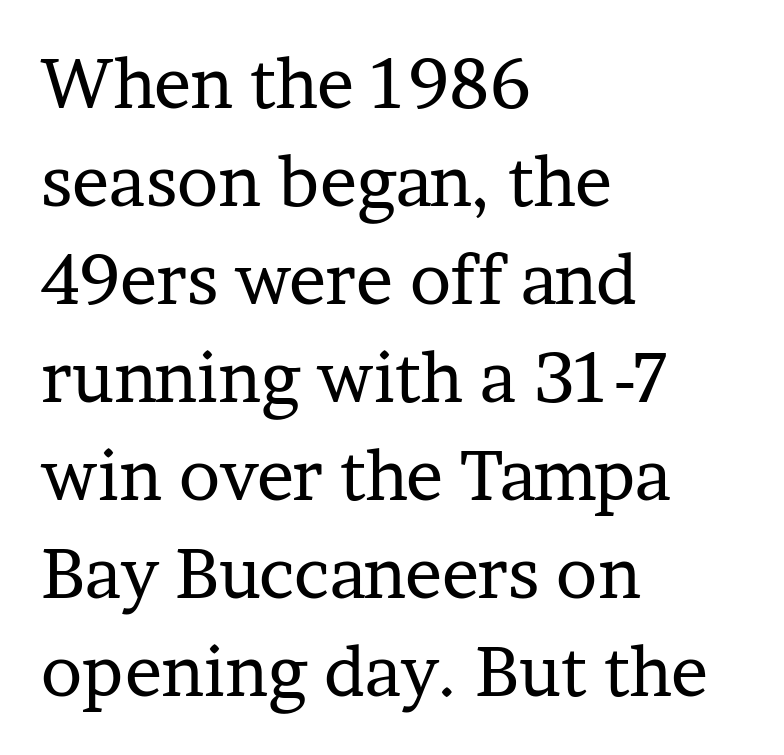
Letters have the restrained weight of plain body copy at most. These lines sit exactly where default settings would place them. Yep, those are serifs on the letters. This is the regular roman posture of the typeface. All the whitespace from short lines collects on the right. There is no visible air inserted between adjacent glyphs.
